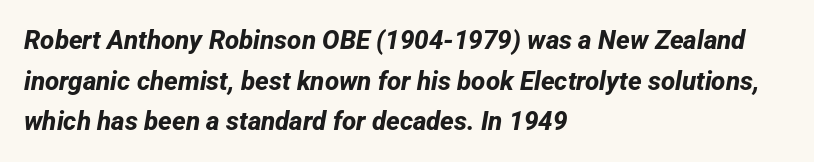
The image shows 26 px bold type; set left-aligned, normal line spacing (1.56x), normal letter spacing, not underlined.
